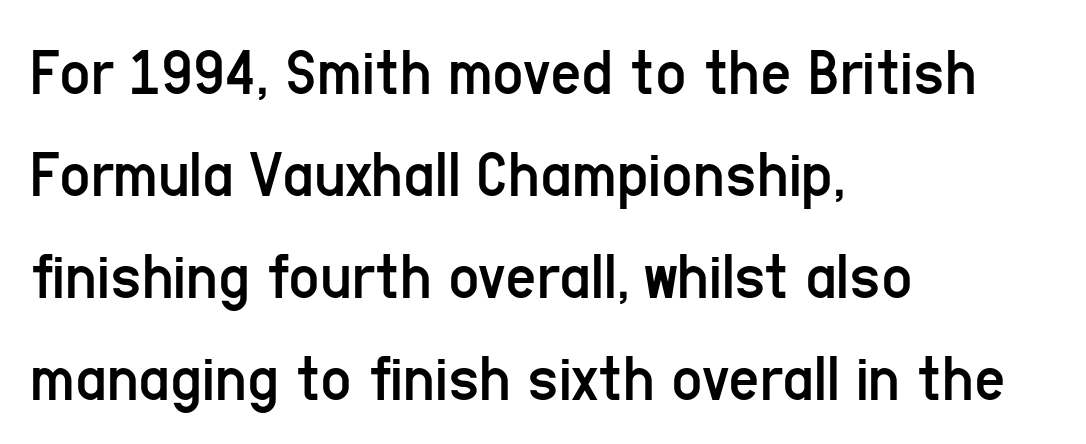
{"serif": "no", "italic": "no", "bold": "no", "weight": "regular", "width": "condensed", "stroke_contrast": "low", "x_height": "medium", "monospaced": "no", "underline": "no", "align": "left", "line_spacing": "normal", "line_spacing_ratio": 1.5, "letter_spacing": "normal", "letter_spacing_em": 0.0, "glyph_px": 68}
